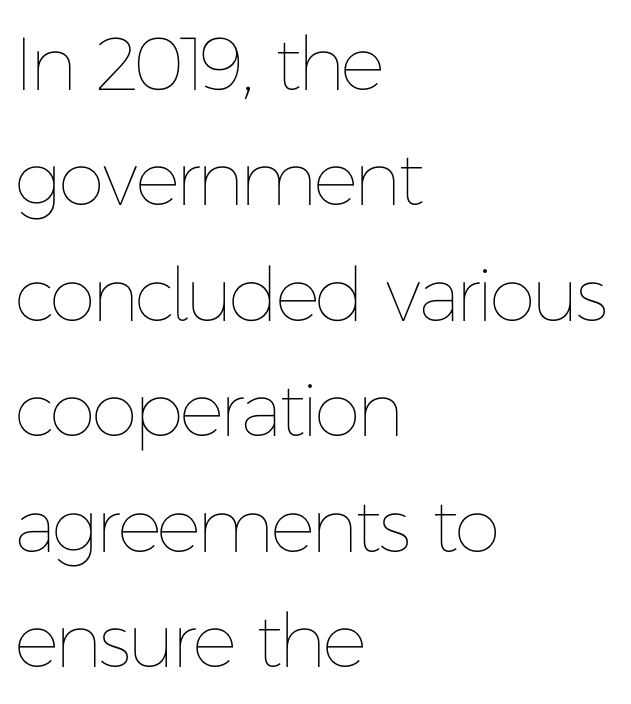
The image shows 75 px thin type, upright; set left-aligned, normal line spacing (1.54x), normal letter spacing, not underlined; low stroke contrast and a medium x-height.
